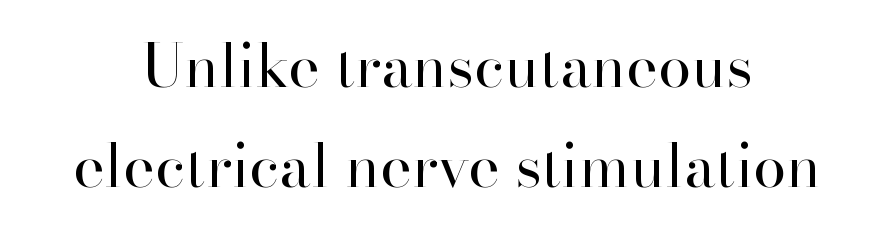
Q: Is the text bold? A: No.
Q: Is the text italic (slanted)? A: No, it is upright.
Q: Is the typeface a serif or a sans-serif typeface? A: Serif.
Q: Is the text underlined? A: No.
Q: How is the paragraph aligned? A: Centered.
Q: Is the spacing between letters normal or unusually wide? A: Normal.
Q: Is the spacing between lines tight, normal or loose? A: Normal.
Q: Width (condensed, normal, or wide)? A: Normal.
Q: Stroke contrast? A: High.
Q: x-height? A: Small.
Q: Monospaced? A: No.
